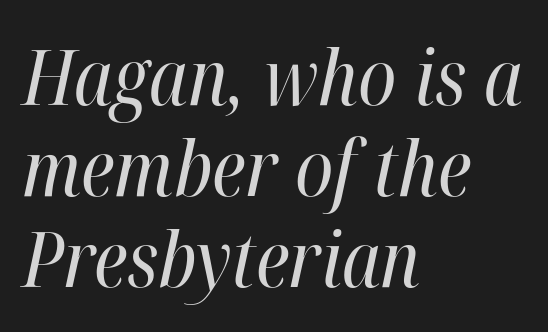
Nothing unusual about the tracking: characters are spaced as the font intends. This rendering uses left alignment, leaving the right contour irregular. You could not count columns in this text — the font is proportionally spaced. Decoration check: the copy has no underline. The rendering applies a slant to the glyphs.
